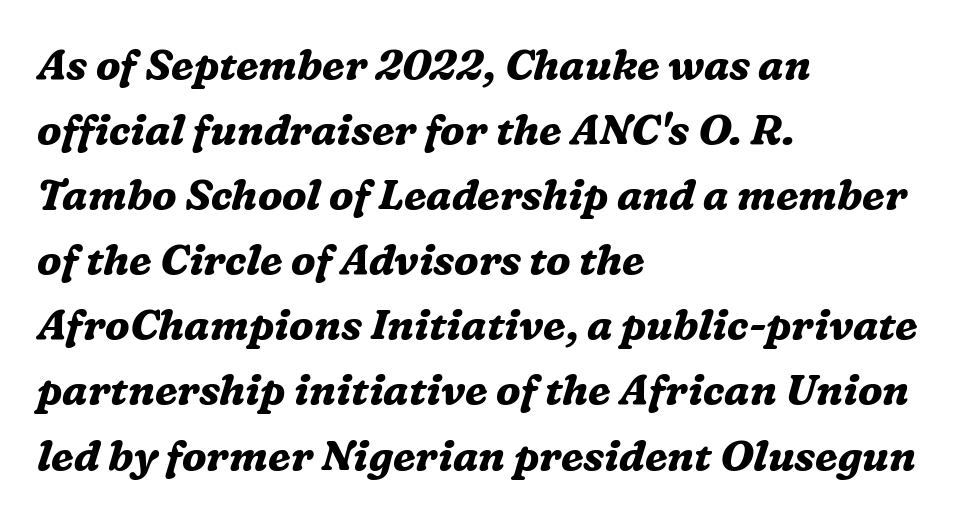
The image shows 42 px bold serif type, italic (leaning right); set left-aligned, normal line spacing (1.55x), normal letter spacing, not underlined; medium stroke contrast and a medium x-height.
